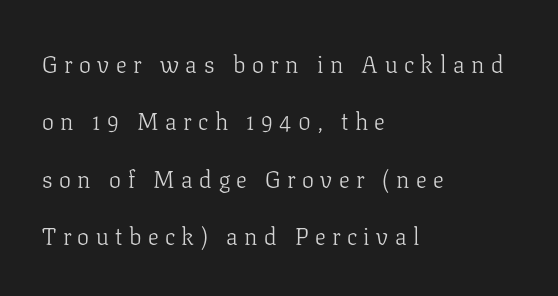
The face looks like a standard text weight, possibly lighter. The strip under each line holds only bare page. Typeset ragged right — the left edge is the straight one. Short note: letters widely spaced.
